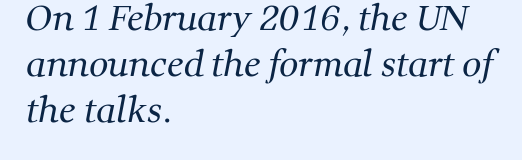
Q: Is the text bold? A: No.
Q: Is the typeface a serif or a sans-serif typeface? A: Serif.
Q: Is the text underlined? A: No.
Q: How is the paragraph aligned? A: Left-aligned.
Q: Is the spacing between letters normal or unusually wide? A: Normal.
Q: Is the spacing between lines tight, normal or loose? A: Normal.
Q: Width (condensed, normal, or wide)? A: Normal.
Q: Stroke contrast? A: Medium.
Q: x-height? A: Medium.
Q: Monospaced? A: No.
